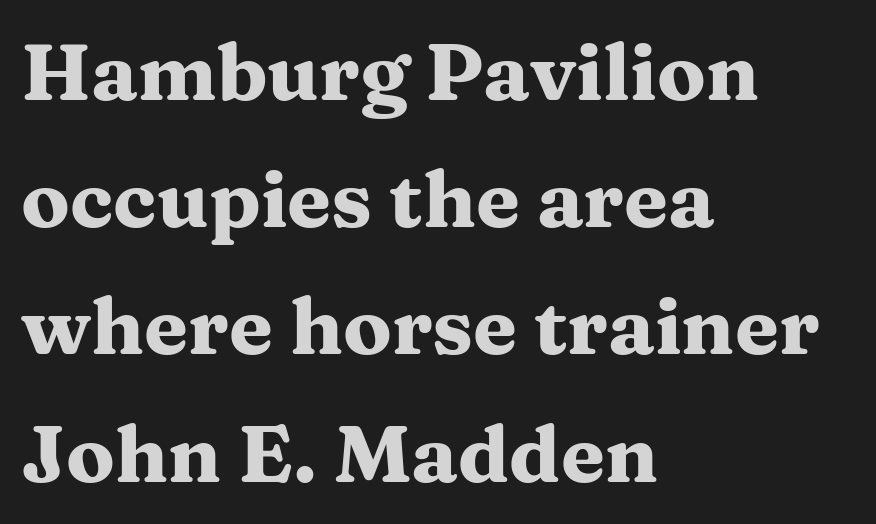
Q: Is the text bold? A: Yes.
Q: Is the text italic (slanted)? A: No, it is upright.
Q: Is the typeface a serif or a sans-serif typeface? A: Serif.
Q: Is the text underlined? A: No.
Q: How is the paragraph aligned? A: Left-aligned.
Q: Is the spacing between letters normal or unusually wide? A: Normal.
Q: Is the spacing between lines tight, normal or loose? A: Normal.
Q: Width (condensed, normal, or wide)? A: Wide.
Q: Stroke contrast? A: Medium.
Q: x-height? A: Medium.
Q: Monospaced? A: No.
